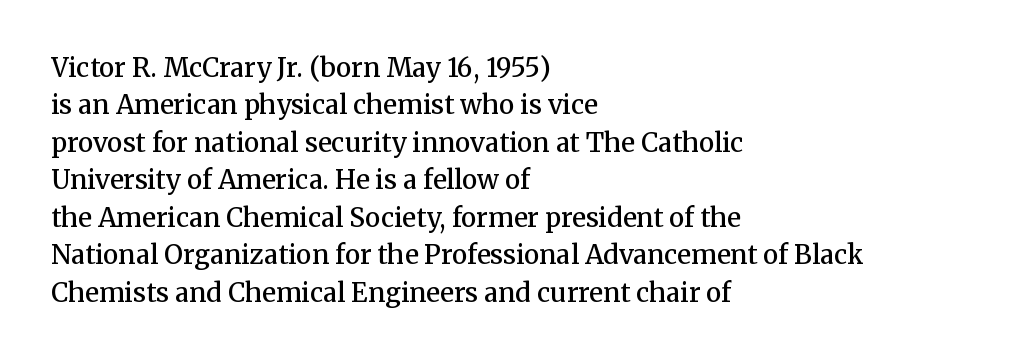
Q: Is the text bold? A: Semi-bold.
Q: Is the text italic (slanted)? A: No, it is upright.
Q: Is the text underlined? A: No.
Q: How is the paragraph aligned? A: Left-aligned.
Q: Is the spacing between letters normal or unusually wide? A: Normal.
Q: Is the spacing between lines tight, normal or loose? A: Normal.
